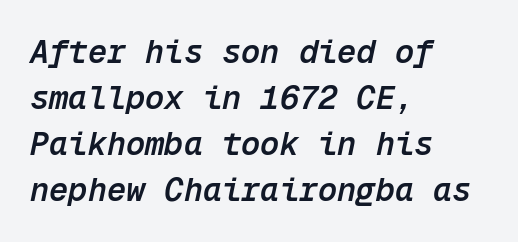
{"italic": "yes", "lean": "right", "slant_degrees": 12, "bold": "semi", "weight": "semibold", "width": "normal", "stroke_contrast": "low", "x_height": "medium", "monospaced": "yes", "underline": "no", "align": "left", "line_spacing": "normal", "line_spacing_ratio": 1.44, "letter_spacing": "normal", "letter_spacing_em": 0.0, "glyph_px": 32}
